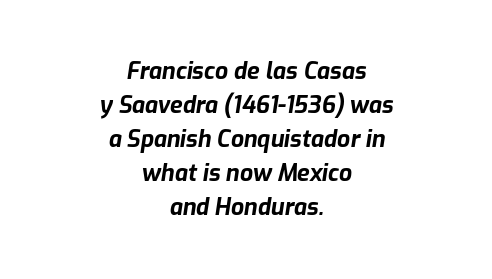
No extra tracking has been applied to these lines. Check under the words: just untouched page. Quick note: italic. The typesetter chose a symmetrical, centered arrangement here. The font is running at its bold setting.
